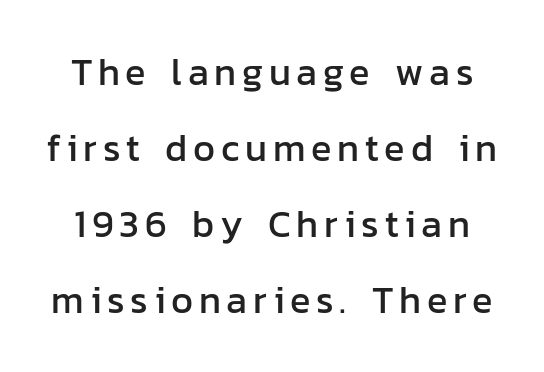
{"serif": "no", "italic": "no", "width": "normal", "stroke_contrast": "low", "x_height": "medium", "monospaced": "no", "underline": "no", "line_spacing": "loose", "line_spacing_ratio": 2.0, "glyph_px": 38}
